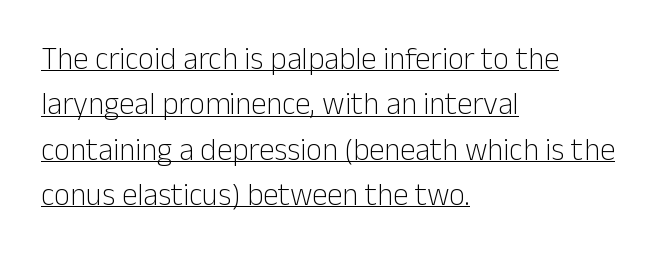
Grotesque or geometric, the face here clearly has no serifs. A classic flush-left, rag-right setting is used for this passage. Proportional: the letters do not fall into vertical columns. Summary of vertical rhythm: regular, with standard interline spacing. Observe the ordinary spacing: letters are neighbours, not strangers.
